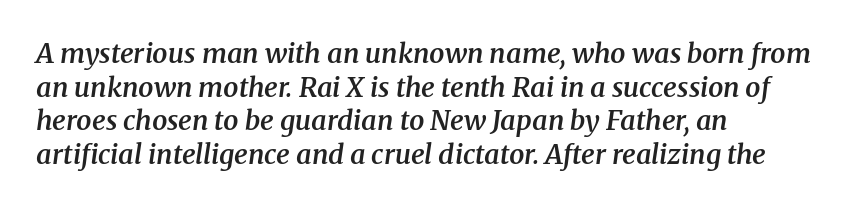
The passage shown is not underscored anywhere. Stroke thickness is moderately raised; the sample reads as semibold. These lines stack with their left ends in a neat column. Looking at the ascenders, they clearly lean. The passage shown stacks its lines at a standard gap.
